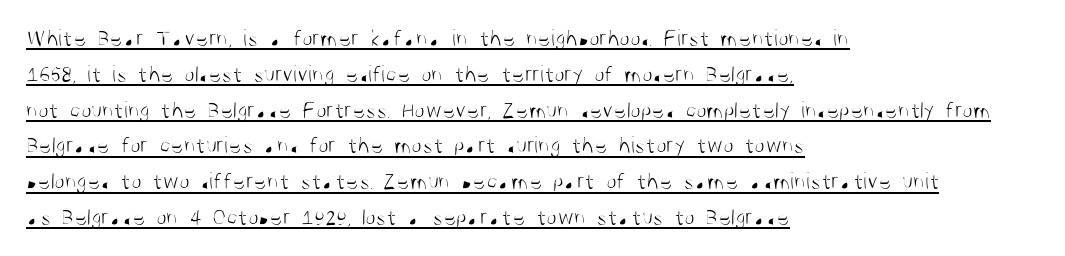
{"italic": "no", "bold": "no", "underline": "yes", "align": "left", "line_spacing": "normal", "line_spacing_ratio": 1.49, "letter_spacing": "normal", "letter_spacing_em": 0.0, "glyph_px": 24}
